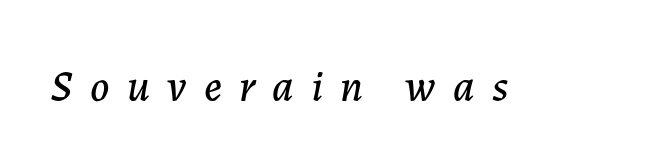
Q: Is the text italic (slanted)? A: Yes, it leans right by about 7 degrees.
Q: Is the text underlined? A: No.
Q: Is the spacing between letters normal or unusually wide? A: Unusually wide.
Q: Width (condensed, normal, or wide)? A: Normal.
Q: Stroke contrast? A: Low.
Q: x-height? A: Medium.
Q: Monospaced? A: No.
